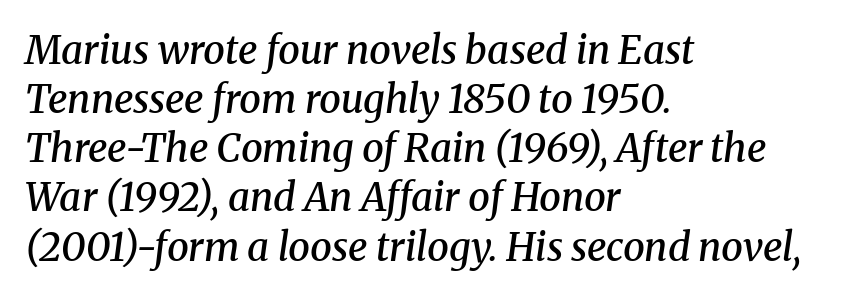
{"serif": "yes", "italic": "yes", "lean": "right", "slant_degrees": 8, "bold": "semi", "weight": "semibold", "width": "normal", "stroke_contrast": "medium", "x_height": "medium", "monospaced": "no", "underline": "no", "align": "left", "line_spacing": "normal", "line_spacing_ratio": 1.26, "letter_spacing": "normal", "letter_spacing_em": 0.0, "glyph_px": 39}
